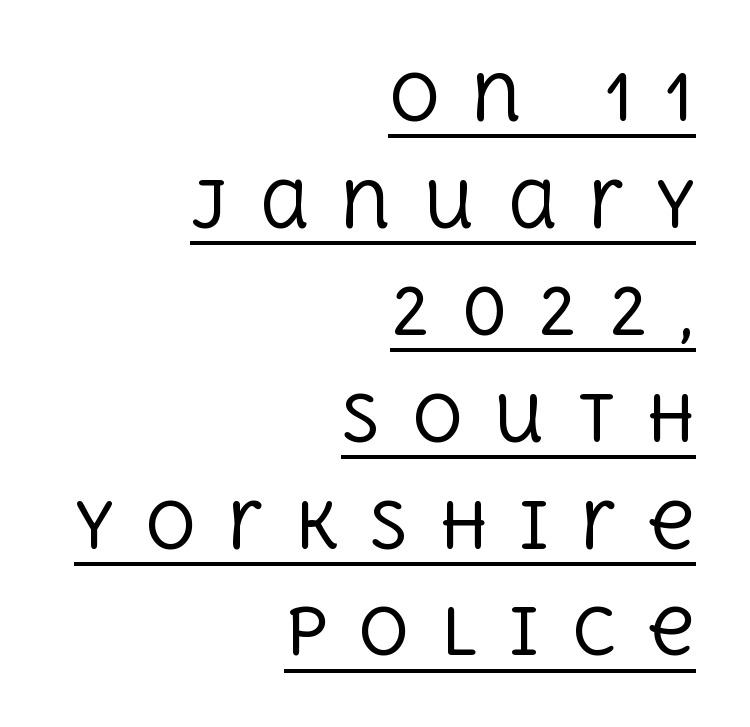
{"serif": "yes", "italic": "no", "bold": "no", "weight": "regular", "width": "normal", "x_height": "large", "monospaced": "no", "underline": "yes", "align": "right", "line_spacing": "normal", "line_spacing_ratio": 1.67, "letter_spacing": "wide", "letter_spacing_em": 0.48, "glyph_px": 64}
